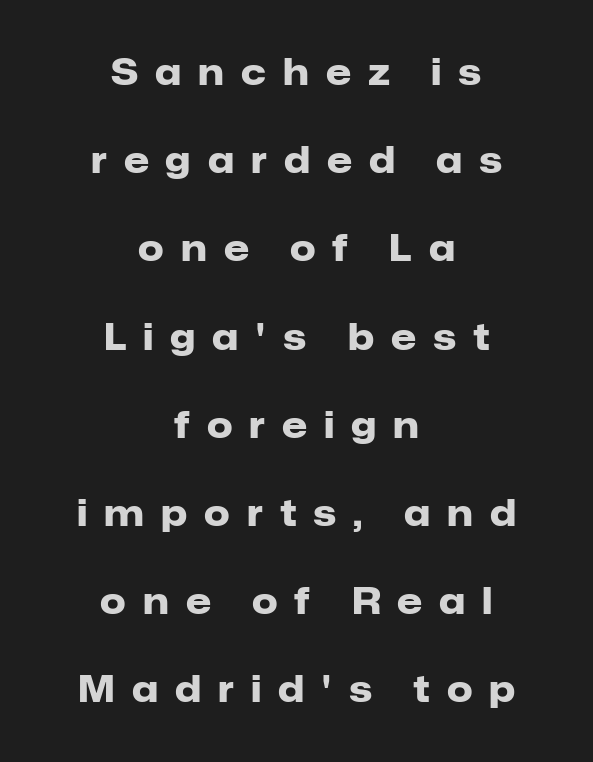
{"serif": "no", "italic": "no", "bold": "yes", "weight": "heavy", "width": "normal", "stroke_contrast": "low", "x_height": "medium", "monospaced": "no", "underline": "no", "align": "center", "line_spacing": "loose", "line_spacing_ratio": 2.45, "letter_spacing": "wide", "letter_spacing_em": 0.47, "glyph_px": 36}
